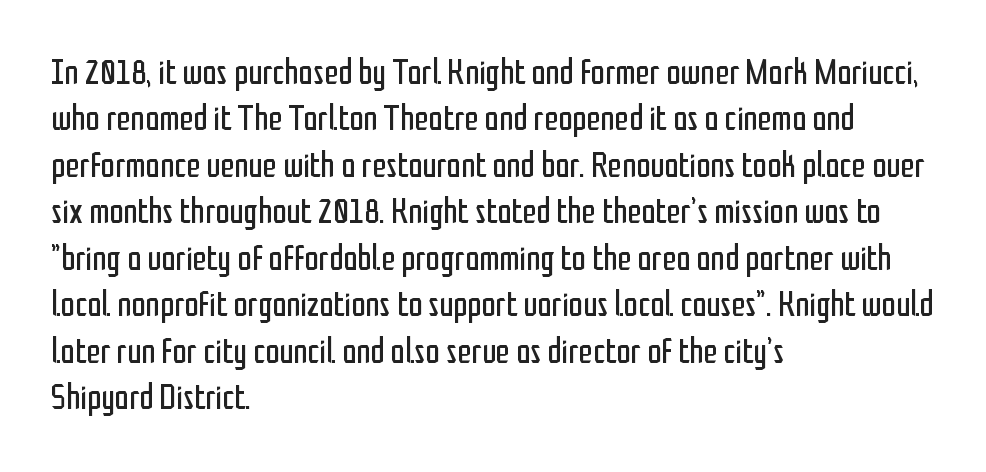
{"serif": "no", "italic": "no", "bold": "no", "weight": "regular", "width": "condensed", "stroke_contrast": "low", "x_height": "medium", "monospaced": "no", "underline": "no", "align": "left", "line_spacing": "normal", "line_spacing_ratio": 1.29, "letter_spacing": "normal", "letter_spacing_em": 0.0, "glyph_px": 36}
